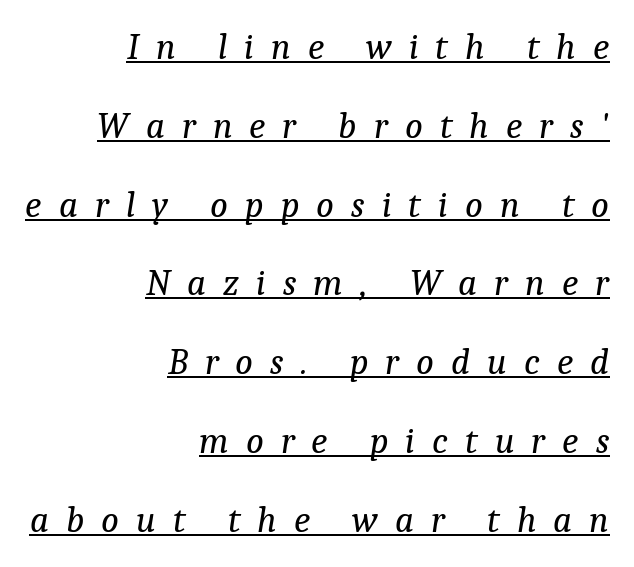
One-word summary of the alignment: right. This sample carries an underscore along the baseline area. This block would shrink considerably if given ordinary leading; it's expanded now. Caption: face not bold, strokes unweighted.
